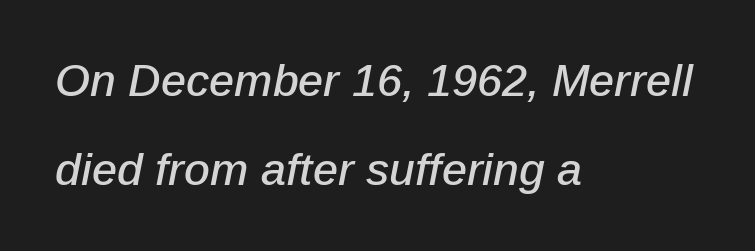
Q: Is the text italic (slanted)? A: Yes, it leans right by about 12 degrees.
Q: Is the text underlined? A: No.
Q: How is the paragraph aligned? A: Left-aligned.
Q: Is the spacing between letters normal or unusually wide? A: Normal.
Q: Is the spacing between lines tight, normal or loose? A: Loose.
Q: Width (condensed, normal, or wide)? A: Normal.
Q: Stroke contrast? A: Low.
Q: x-height? A: Medium.
Q: Monospaced? A: No.
